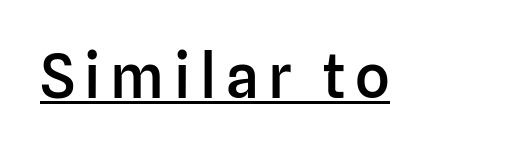
Q: Is the text bold? A: Semi-bold.
Q: Is the text italic (slanted)? A: No, it is upright.
Q: Is the typeface a serif or a sans-serif typeface? A: Sans-serif.
Q: Is the text underlined? A: Yes.
Q: Width (condensed, normal, or wide)? A: Normal.
Q: Stroke contrast? A: Low.
Q: x-height? A: Medium.
Q: Monospaced? A: No.
